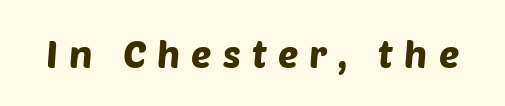
{"serif": "no", "width": "normal", "stroke_contrast": "low", "x_height": "large", "monospaced": "no", "underline": "no", "letter_spacing": "wide", "letter_spacing_em": 0.29, "glyph_px": 38}
